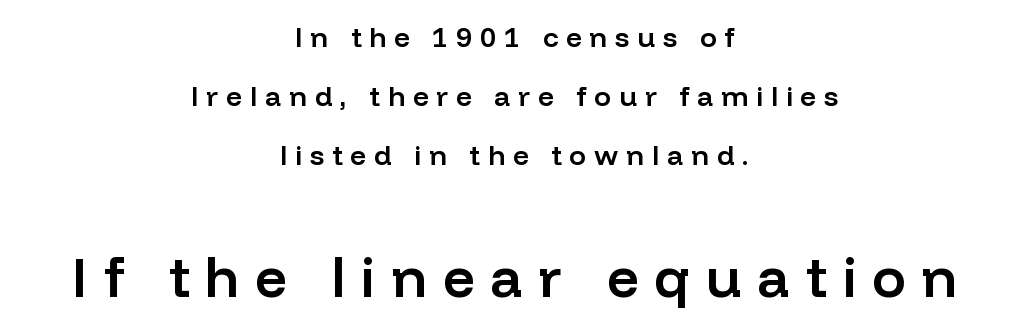
{"serif": "no", "italic": "no", "bold": "semi", "weight": "semibold", "width": "normal", "stroke_contrast": "low", "x_height": "medium", "monospaced": "no", "underline": "no", "align": "center", "line_spacing": "loose", "line_spacing_ratio": 2.11, "letter_spacing": "wide", "letter_spacing_em": 0.28, "larger_block": "second", "size_ratio": 2.0, "glyph_px": 56}
